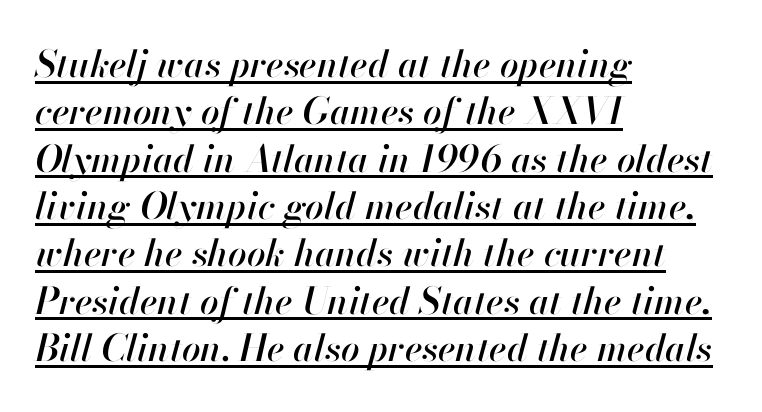
Q: Is the text italic (slanted)? A: Yes, it leans right by about 13 degrees.
Q: Is the text underlined? A: Yes.
Q: How is the paragraph aligned? A: Left-aligned.
Q: Is the spacing between letters normal or unusually wide? A: Normal.
Q: Is the spacing between lines tight, normal or loose? A: Normal.
Q: Width (condensed, normal, or wide)? A: Normal.
Q: Stroke contrast? A: High.
Q: x-height? A: Small.
Q: Monospaced? A: No.
